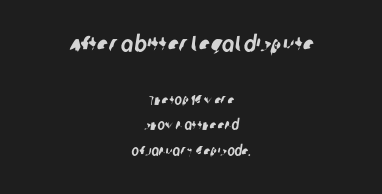
{"underline": "no", "align": "center", "line_spacing_ratio": 1.81, "letter_spacing": "normal", "letter_spacing_em": 0.0, "larger_block": "first", "size_ratio": 1.64, "glyph_px": 23}
